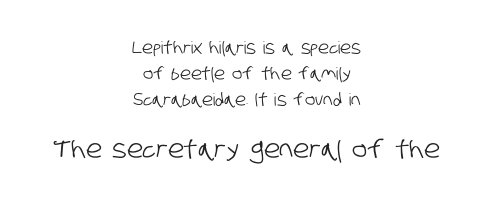
These lines keep a tight, regular rhythm from letter to letter. The compositor balanced each line on the midline. Top chunk: small. Bottom chunk: large. Underline: absent. Notice how descenders clear the ascenders below comfortably — that's standard leading.
